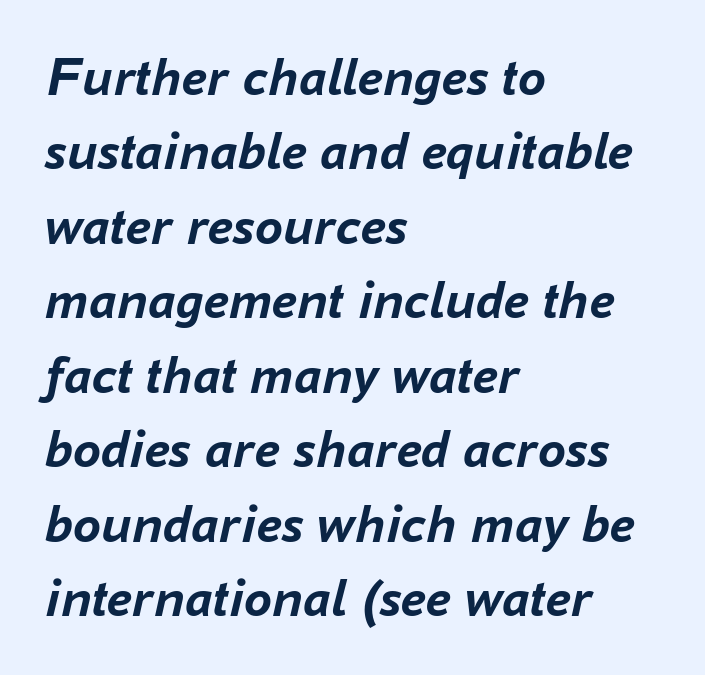
{"italic": "yes", "lean": "right", "slant_degrees": 16, "bold": "yes", "weight": "semibold", "width": "normal", "stroke_contrast": "low", "x_height": "medium", "monospaced": "no", "underline": "no", "align": "left", "line_spacing": "normal", "line_spacing_ratio": 1.33, "letter_spacing": "normal", "letter_spacing_em": 0.0, "glyph_px": 56}
